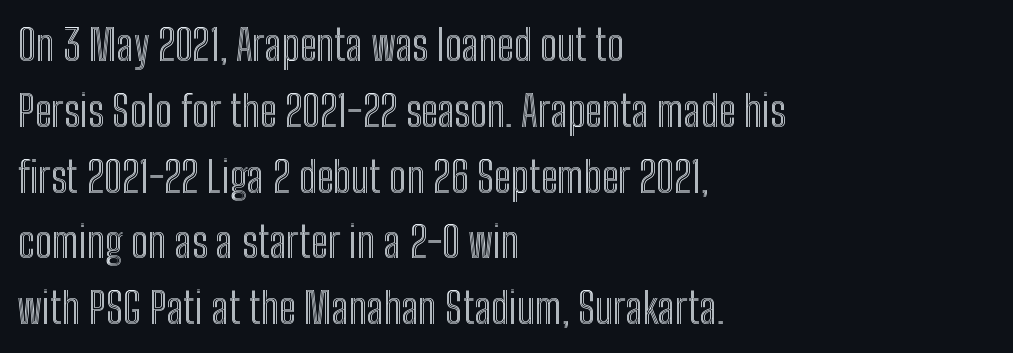
Q: Is the text italic (slanted)? A: No, it is upright.
Q: Is the text underlined? A: No.
Q: How is the paragraph aligned? A: Left-aligned.
Q: Is the spacing between letters normal or unusually wide? A: Normal.
Q: Is the spacing between lines tight, normal or loose? A: Normal.
Q: Width (condensed, normal, or wide)? A: Condensed.
Q: x-height? A: Medium.
Q: Monospaced? A: No.
